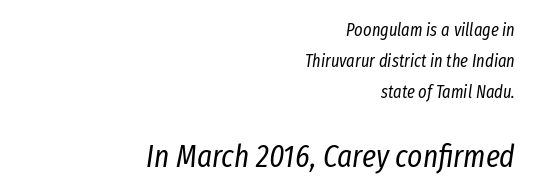
The lower block of text is set noticeably larger than the block above it. Character widths vary here, with narrow letters taking less room than wide ones. The glyphs look as if they've been sheared to an angle. Rule under the text: the space is simply empty. Tracking here is standard; glyphs follow each other at the usual distance.
